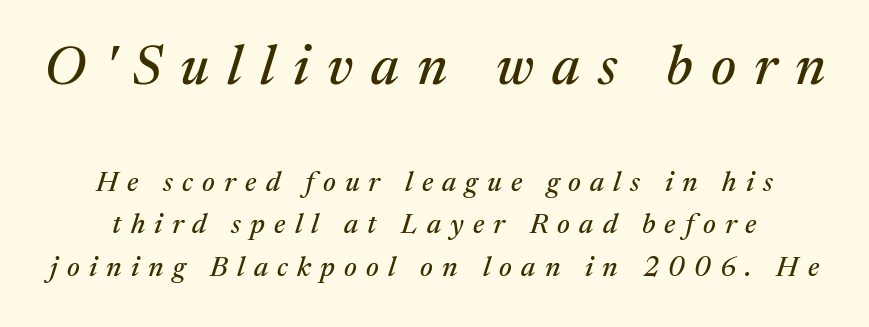
Q: Is the text italic (slanted)? A: Yes, it leans right by about 17 degrees.
Q: Is the typeface a serif or a sans-serif typeface? A: Serif.
Q: Is the text underlined? A: No.
Q: Is the spacing between letters normal or unusually wide? A: Unusually wide.
Q: Is the spacing between lines tight, normal or loose? A: Normal.
Q: Which block of text is set in a larger size, the first (top) or the second (bottom)? A: The first (top) one.
Q: Width (condensed, normal, or wide)? A: Normal.
Q: Stroke contrast? A: Medium.
Q: x-height? A: Medium.
Q: Monospaced? A: No.
